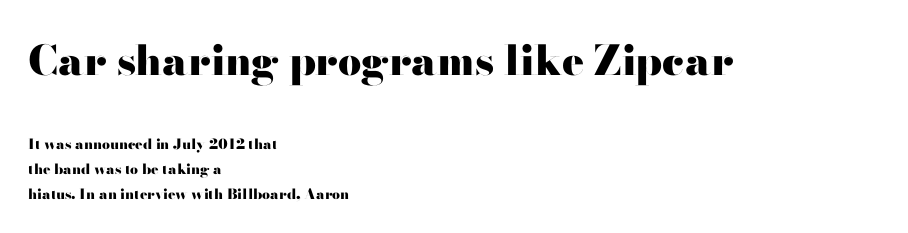
Q: Is the text bold? A: Yes.
Q: Is the text italic (slanted)? A: No, it is upright.
Q: Is the typeface a serif or a sans-serif typeface? A: Sans-serif.
Q: Is the text underlined? A: No.
Q: How is the paragraph aligned? A: Left-aligned.
Q: Is the spacing between letters normal or unusually wide? A: Normal.
Q: Which block of text is set in a larger size, the first (top) or the second (bottom)? A: The first (top) one.
Q: Width (condensed, normal, or wide)? A: Wide.
Q: Stroke contrast? A: High.
Q: x-height? A: Small.
Q: Monospaced? A: No.
